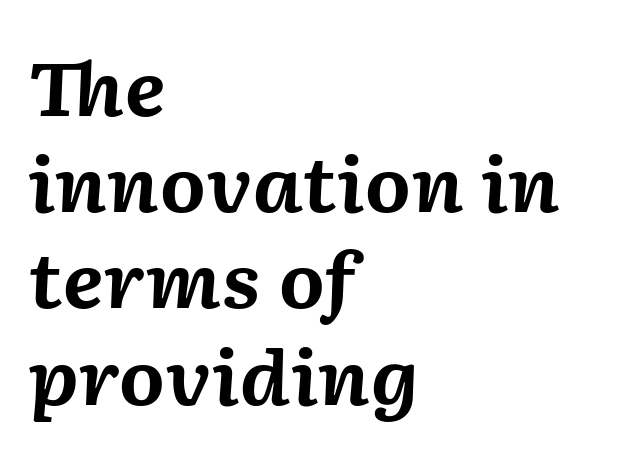
Q: Is the text bold? A: Yes.
Q: Is the text italic (slanted)? A: Yes, it leans right by about 2 degrees.
Q: Is the text underlined? A: No.
Q: How is the paragraph aligned? A: Left-aligned.
Q: Is the spacing between letters normal or unusually wide? A: Normal.
Q: Is the spacing between lines tight, normal or loose? A: Normal.
Q: Width (condensed, normal, or wide)? A: Normal.
Q: Stroke contrast? A: Medium.
Q: x-height? A: Medium.
Q: Monospaced? A: No.
